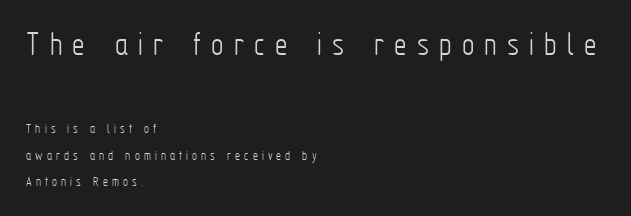
Q: Is the text bold? A: No.
Q: Is the text italic (slanted)? A: No, it is upright.
Q: Is the typeface a serif or a sans-serif typeface? A: Sans-serif.
Q: Is the text underlined? A: No.
Q: How is the paragraph aligned? A: Left-aligned.
Q: Is the spacing between letters normal or unusually wide? A: Unusually wide.
Q: Is the spacing between lines tight, normal or loose? A: Loose.
Q: Which block of text is set in a larger size, the first (top) or the second (bottom)? A: The first (top) one.
Q: Width (condensed, normal, or wide)? A: Condensed.
Q: Stroke contrast? A: Low.
Q: x-height? A: Medium.
Q: Monospaced? A: No.
